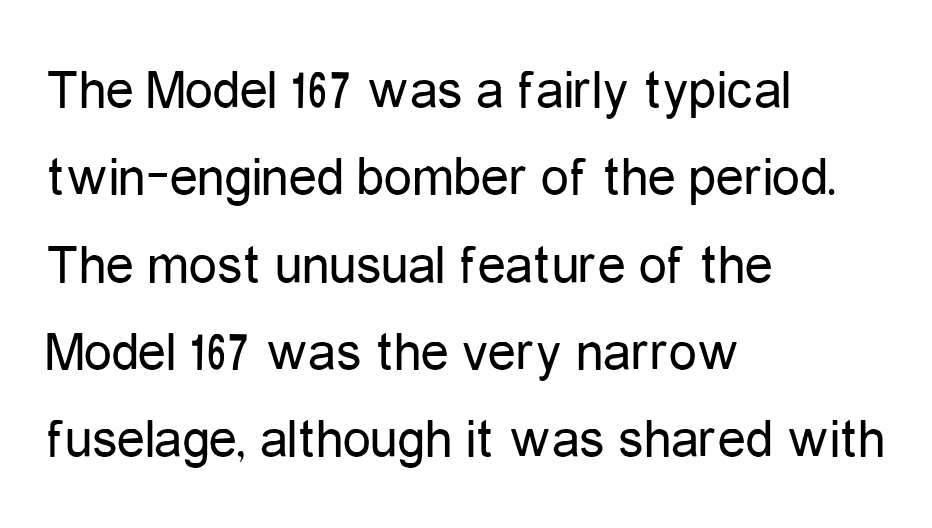
The image shows 56 px regular-weight, condensed sans-serif type, upright; set left-aligned, normal line spacing (1.56x), normal letter spacing, not underlined; low stroke contrast and a medium x-height.
